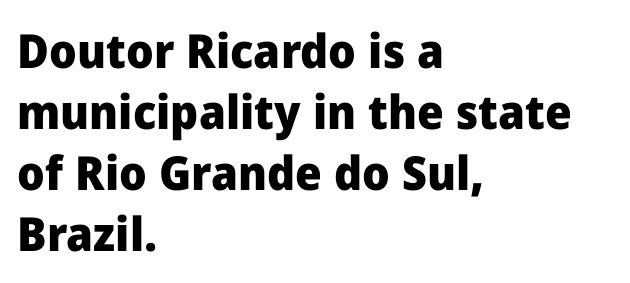
Q: Is the text bold? A: Yes.
Q: Is the text italic (slanted)? A: No, it is upright.
Q: Is the typeface a serif or a sans-serif typeface? A: Sans-serif.
Q: Is the text underlined? A: No.
Q: How is the paragraph aligned? A: Left-aligned.
Q: Is the spacing between letters normal or unusually wide? A: Normal.
Q: Is the spacing between lines tight, normal or loose? A: Normal.
Q: Width (condensed, normal, or wide)? A: Normal.
Q: Stroke contrast? A: Low.
Q: x-height? A: Medium.
Q: Monospaced? A: No.
